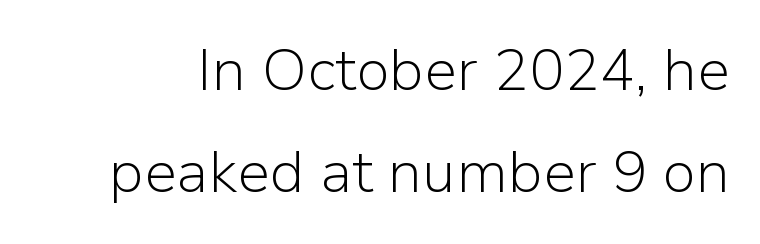
To sum up the face: it is a sans, with no serifs. The area under the type is left untouched. The letters look calm and open, with moderate or lighter stems. Vertical strokes here are truly vertical. You could not count columns in this text — the font is proportionally spaced.
